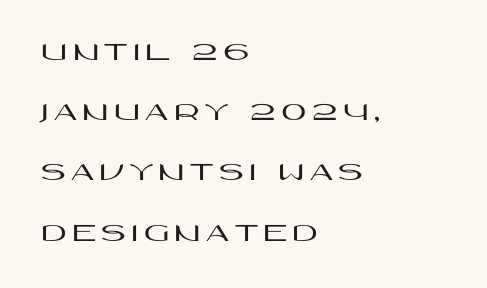
The image shows 27 px text type, upright; set left-aligned, loose line spacing (2.23x), unusually wide letter spacing (+0.2 em), not underlined.
